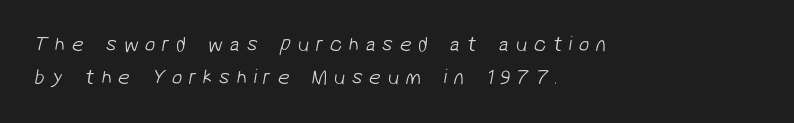
This sample keeps an unexceptional amount of space between lines. On a weight scale, this lands at 450 or below. The compositor pushed each line to the left boundary. The glyphs are unaccompanied by any horizontal stroke below them. Loose tracking; the words dissolve into strings of separated letters.
